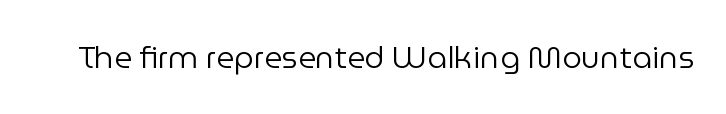
{"serif": "no", "italic": "no", "bold": "no", "weight": "regular", "width": "normal", "stroke_contrast": "low", "x_height": "medium", "monospaced": "no", "underline": "no", "letter_spacing": "normal", "letter_spacing_em": 0.0, "glyph_px": 31}
